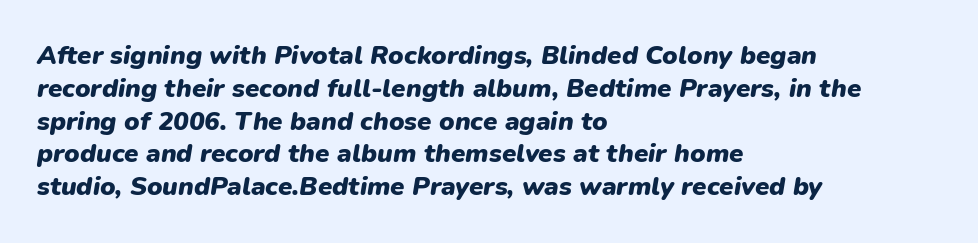
Students, observe: this is what conventionally led text looks like. Tall strokes in this sample are angled rather than plumb. A dark, heavy texture on the line: the type is bold. Only glyphs here, with clear space below each row.
